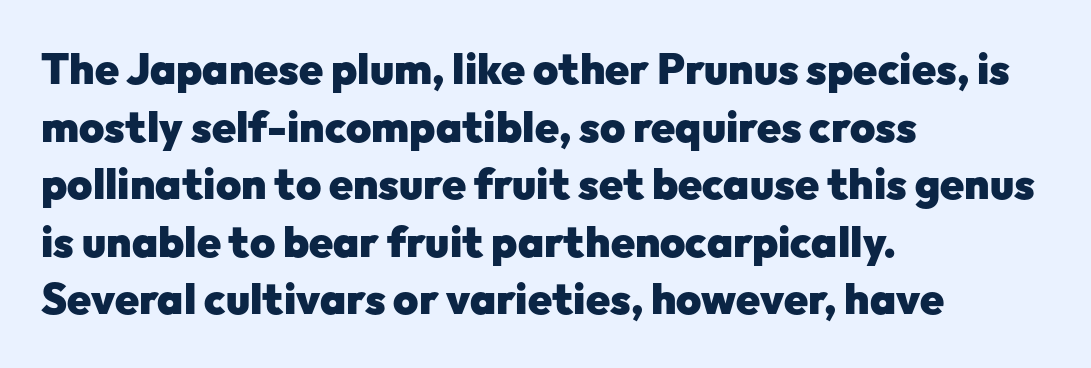
Look at the stroke-to-counter ratio: heavy, a bold. The lines sit at an ordinary, default distance from one another. Rendered with straight, roman letterforms. Standard letterfit; no display-style spreading of the glyphs. Descenders are the only things crossing below the line. The passage is arranged the way most books set body copy — flush left.
